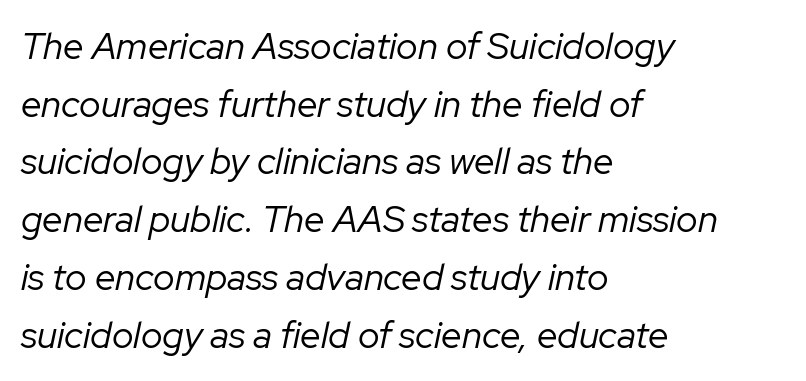
Q: Is the text bold? A: No.
Q: Is the text italic (slanted)? A: Yes, it leans right by about 12 degrees.
Q: Is the text underlined? A: No.
Q: How is the paragraph aligned? A: Left-aligned.
Q: Is the spacing between letters normal or unusually wide? A: Normal.
Q: Is the spacing between lines tight, normal or loose? A: Normal.
Q: Width (condensed, normal, or wide)? A: Normal.
Q: Stroke contrast? A: Low.
Q: x-height? A: Medium.
Q: Monospaced? A: No.
